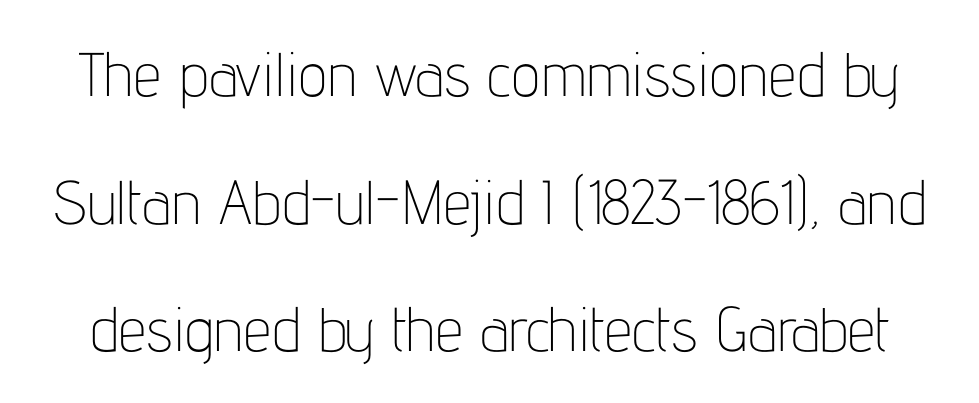
{"serif": "no", "italic": "no", "bold": "no", "weight": "thin", "width": "condensed", "stroke_contrast": "low", "x_height": "medium", "monospaced": "no", "underline": "no", "line_spacing": "loose", "line_spacing_ratio": 2.06, "letter_spacing": "normal", "letter_spacing_em": 0.0, "glyph_px": 62}
